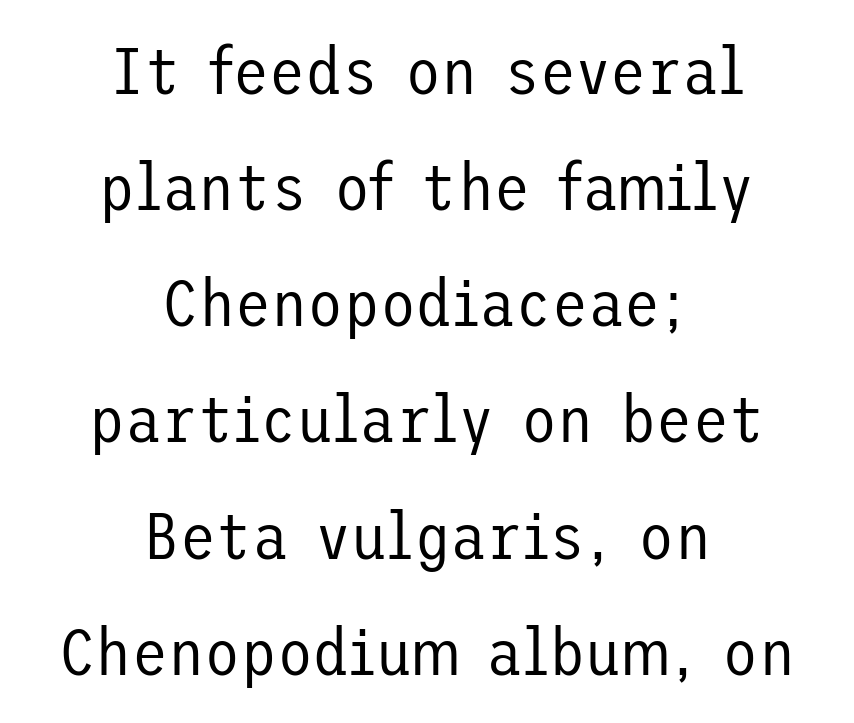
Q: Is the text bold? A: No.
Q: Is the text italic (slanted)? A: No, it is upright.
Q: Is the typeface a serif or a sans-serif typeface? A: Sans-serif.
Q: Is the text underlined? A: No.
Q: How is the paragraph aligned? A: Centered.
Q: Is the spacing between letters normal or unusually wide? A: Normal.
Q: Width (condensed, normal, or wide)? A: Normal.
Q: Stroke contrast? A: Low.
Q: x-height? A: Medium.
